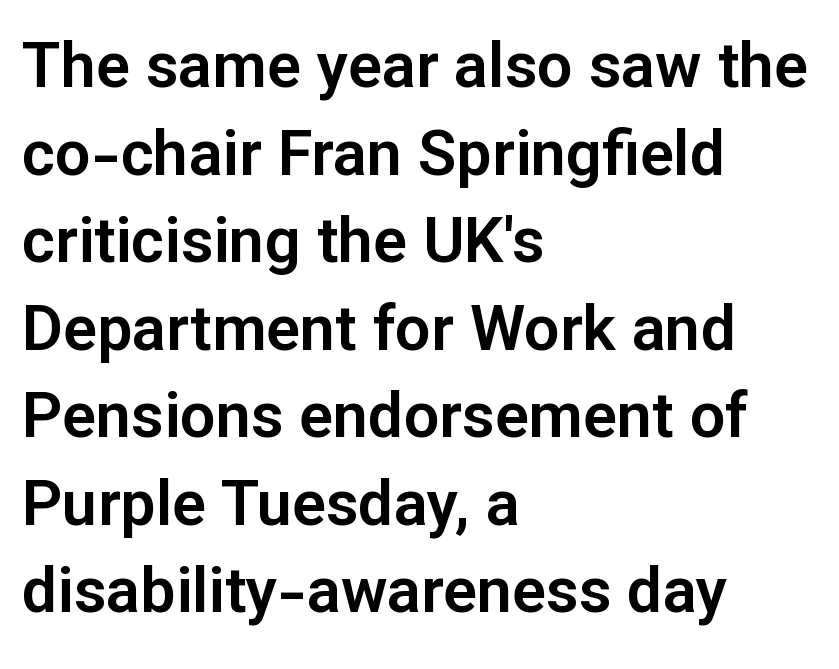
{"serif": "no", "italic": "no", "width": "normal", "stroke_contrast": "low", "x_height": "medium", "monospaced": "no", "underline": "no", "align": "left", "line_spacing": "normal", "line_spacing_ratio": 1.39, "letter_spacing": "normal", "letter_spacing_em": 0.0, "glyph_px": 63}
